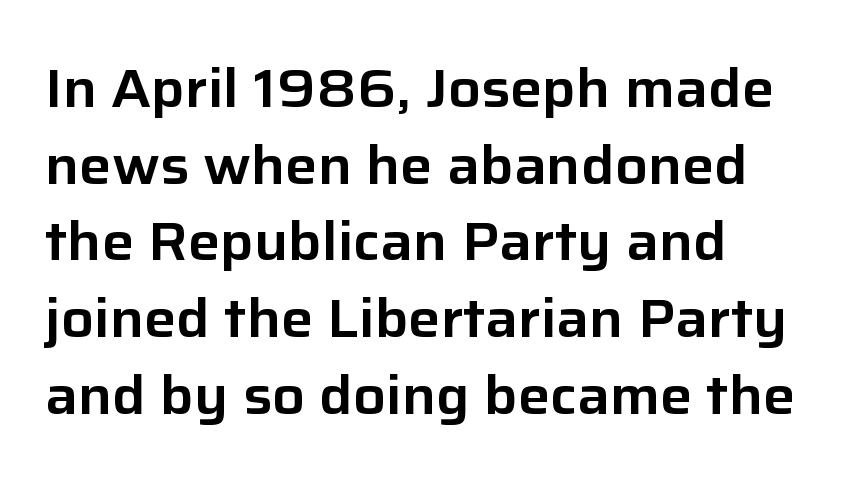
The image shows 54 px sans-serif type, upright; set left-aligned, normal line spacing (1.42x), normal letter spacing, not underlined; low stroke contrast and a medium x-height.
